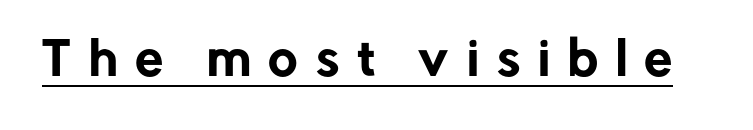
{"serif": "no", "italic": "no", "width": "normal", "stroke_contrast": "low", "x_height": "medium", "monospaced": "no", "underline": "yes", "letter_spacing": "wide", "letter_spacing_em": 0.4, "glyph_px": 45}
